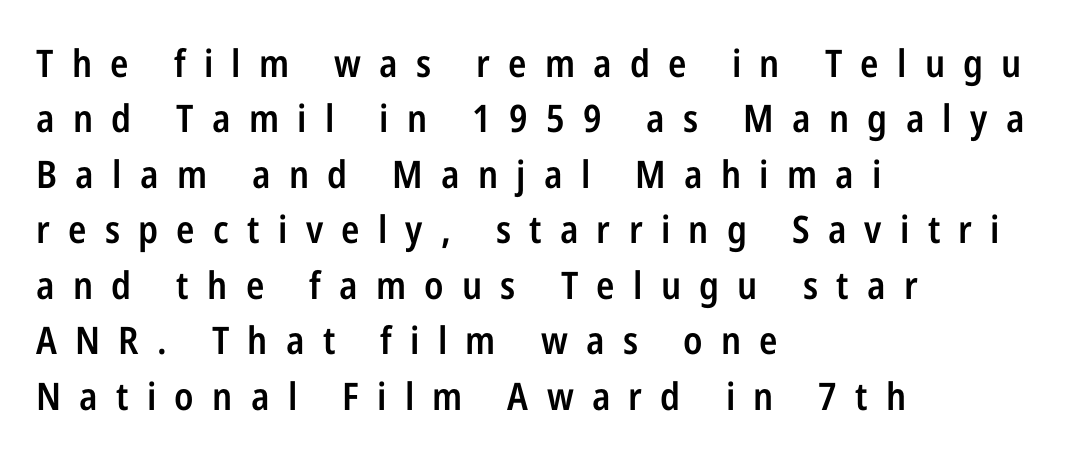
{"serif": "no", "italic": "no", "bold": "semi", "weight": "semibold", "width": "condensed", "stroke_contrast": "low", "x_height": "medium", "monospaced": "no", "underline": "no", "align": "left", "line_spacing": "normal", "line_spacing_ratio": 1.46, "letter_spacing": "wide", "letter_spacing_em": 0.48, "glyph_px": 38}
